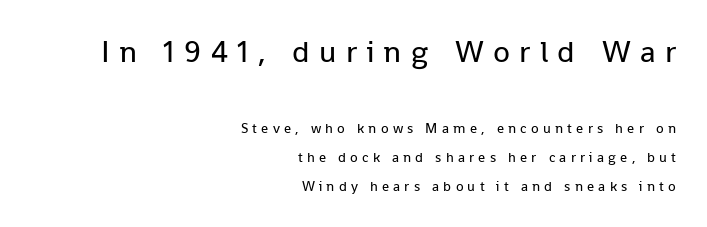
Q: Is the text bold? A: No.
Q: Is the text italic (slanted)? A: No, it is upright.
Q: Is the typeface a serif or a sans-serif typeface? A: Sans-serif.
Q: Is the text underlined? A: No.
Q: How is the paragraph aligned? A: Right-aligned.
Q: Is the spacing between letters normal or unusually wide? A: Unusually wide.
Q: Is the spacing between lines tight, normal or loose? A: Loose.
Q: Which block of text is set in a larger size, the first (top) or the second (bottom)? A: The first (top) one.
Q: Width (condensed, normal, or wide)? A: Normal.
Q: Stroke contrast? A: Low.
Q: x-height? A: Medium.
Q: Monospaced? A: No.
